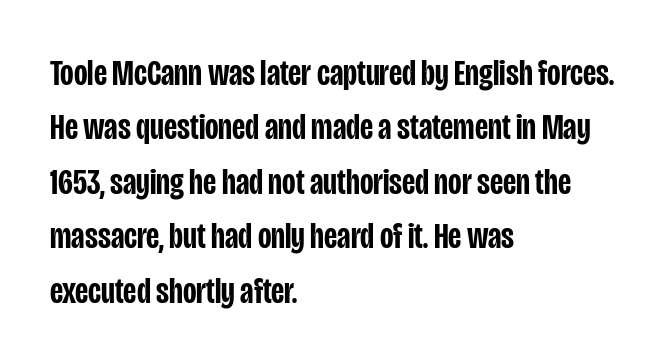
Q: Is the text bold? A: Semi-bold.
Q: Is the text italic (slanted)? A: No, it is upright.
Q: Is the typeface a serif or a sans-serif typeface? A: Sans-serif.
Q: Is the text underlined? A: No.
Q: How is the paragraph aligned? A: Left-aligned.
Q: Is the spacing between letters normal or unusually wide? A: Normal.
Q: Is the spacing between lines tight, normal or loose? A: Normal.
Q: Width (condensed, normal, or wide)? A: Condensed.
Q: Stroke contrast? A: Low.
Q: x-height? A: Large.
Q: Monospaced? A: No.
